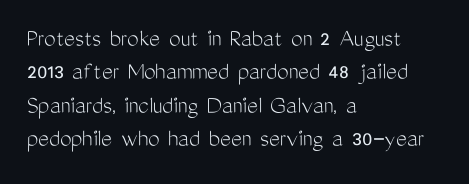
Q: Is the text bold? A: No.
Q: Is the text italic (slanted)? A: No, it is upright.
Q: Is the text underlined? A: No.
Q: How is the paragraph aligned? A: Left-aligned.
Q: Is the spacing between letters normal or unusually wide? A: Normal.
Q: Is the spacing between lines tight, normal or loose? A: Normal.
